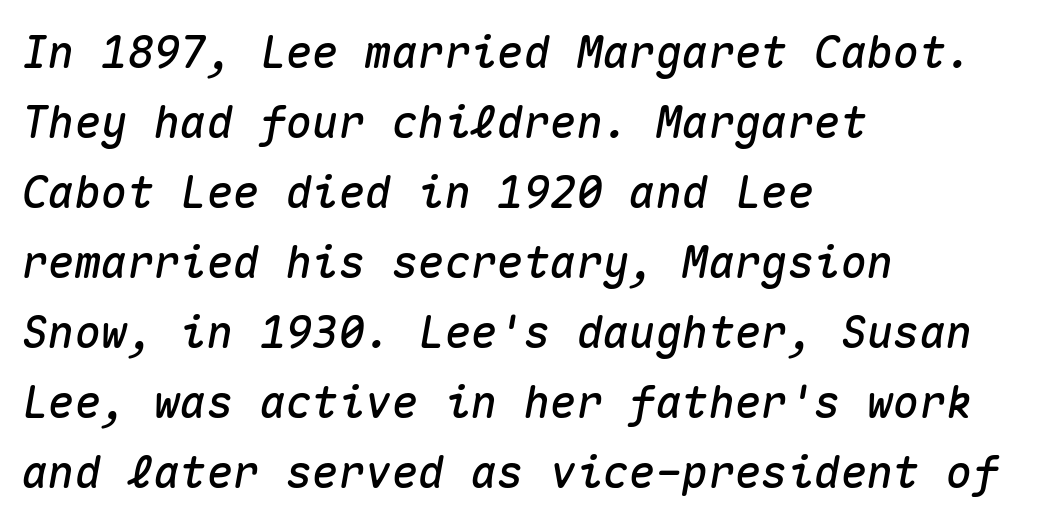
Q: Is the text italic (slanted)? A: Yes, it leans right by about 10 degrees.
Q: Is the text underlined? A: No.
Q: How is the paragraph aligned? A: Left-aligned.
Q: Is the spacing between letters normal or unusually wide? A: Normal.
Q: Is the spacing between lines tight, normal or loose? A: Normal.
Q: Width (condensed, normal, or wide)? A: Normal.
Q: Stroke contrast? A: Medium.
Q: x-height? A: Medium.
Q: Monospaced? A: Yes.
